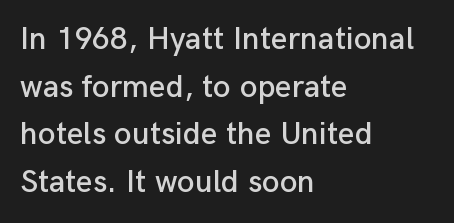
Q: Is the text italic (slanted)? A: No, it is upright.
Q: Is the typeface a serif or a sans-serif typeface? A: Sans-serif.
Q: Is the text underlined? A: No.
Q: How is the paragraph aligned? A: Left-aligned.
Q: Is the spacing between letters normal or unusually wide? A: Normal.
Q: Is the spacing between lines tight, normal or loose? A: Normal.
Q: Width (condensed, normal, or wide)? A: Normal.
Q: Stroke contrast? A: Low.
Q: x-height? A: Medium.
Q: Monospaced? A: No.
